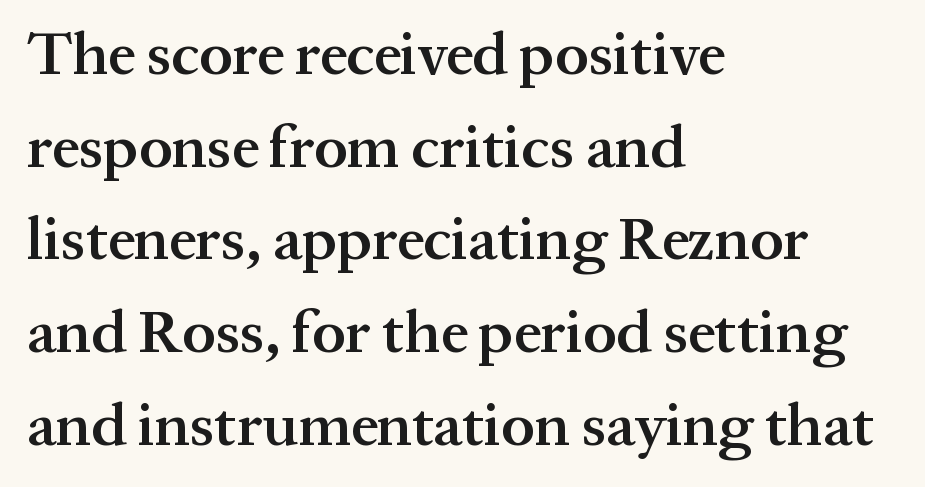
Q: Is the text bold? A: Semi-bold.
Q: Is the text italic (slanted)? A: No, it is upright.
Q: Is the typeface a serif or a sans-serif typeface? A: Serif.
Q: Is the text underlined? A: No.
Q: How is the paragraph aligned? A: Left-aligned.
Q: Is the spacing between letters normal or unusually wide? A: Normal.
Q: Is the spacing between lines tight, normal or loose? A: Normal.
Q: Width (condensed, normal, or wide)? A: Normal.
Q: Stroke contrast? A: Medium.
Q: x-height? A: Medium.
Q: Monospaced? A: No.
